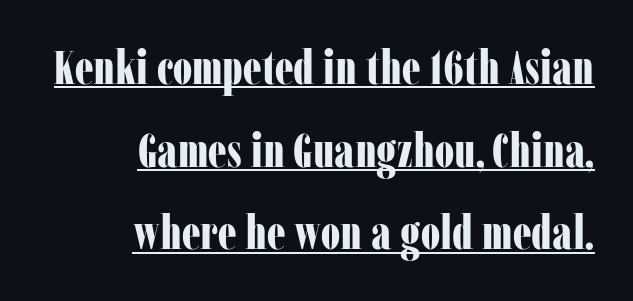
{"serif": "yes", "italic": "no", "bold": "yes", "weight": "bold", "width": "condensed", "stroke_contrast": "low", "x_height": "medium", "monospaced": "no", "underline": "yes", "align": "right", "line_spacing_ratio": 1.76, "letter_spacing": "normal", "letter_spacing_em": 0.0, "glyph_px": 47}
